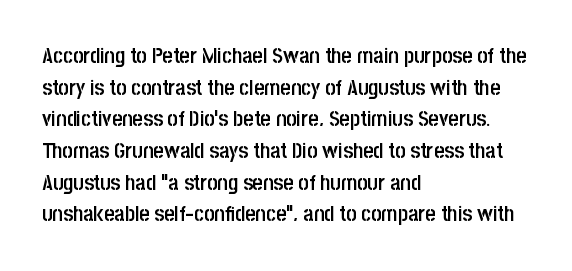
The image shows 22 px text type, upright; set left-aligned, normal line spacing (1.44x), normal letter spacing, not underlined.
